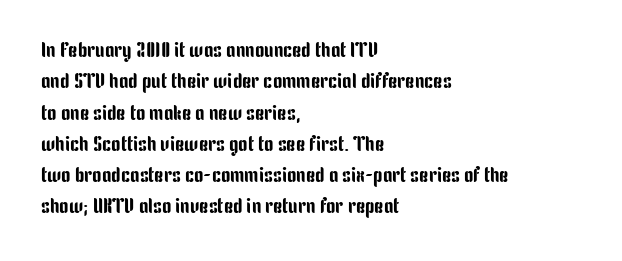
The compositor pushed each line to the left boundary. The designer left line spacing at the default. The rendering keeps characters at their native spacing. No italicization has been applied; the sample stays upright. Clear beneath every line of the passage.
